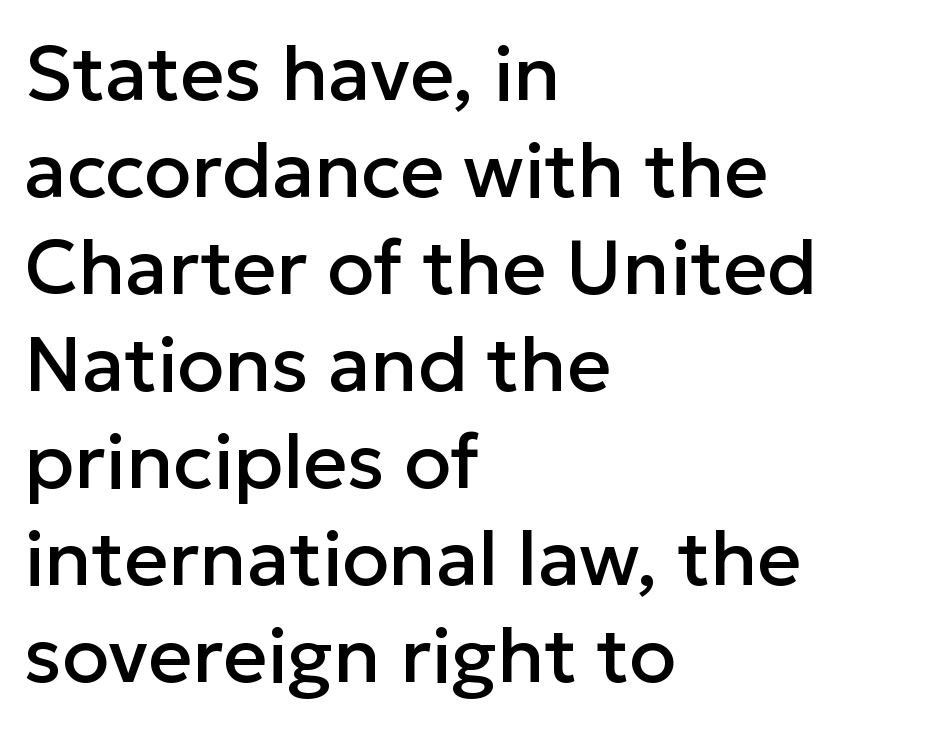
The image shows 77 px sans-serif type, upright; set left-aligned, normal line spacing (1.26x), normal letter spacing, not underlined; low stroke contrast and a medium x-height.
